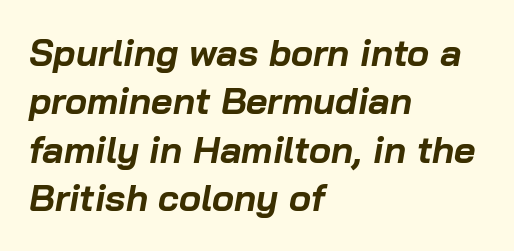
The image shows 37 px bold type, italic (leaning right); set left-aligned, normal line spacing (1.31x), normal letter spacing, not underlined; low stroke contrast and a medium x-height.
